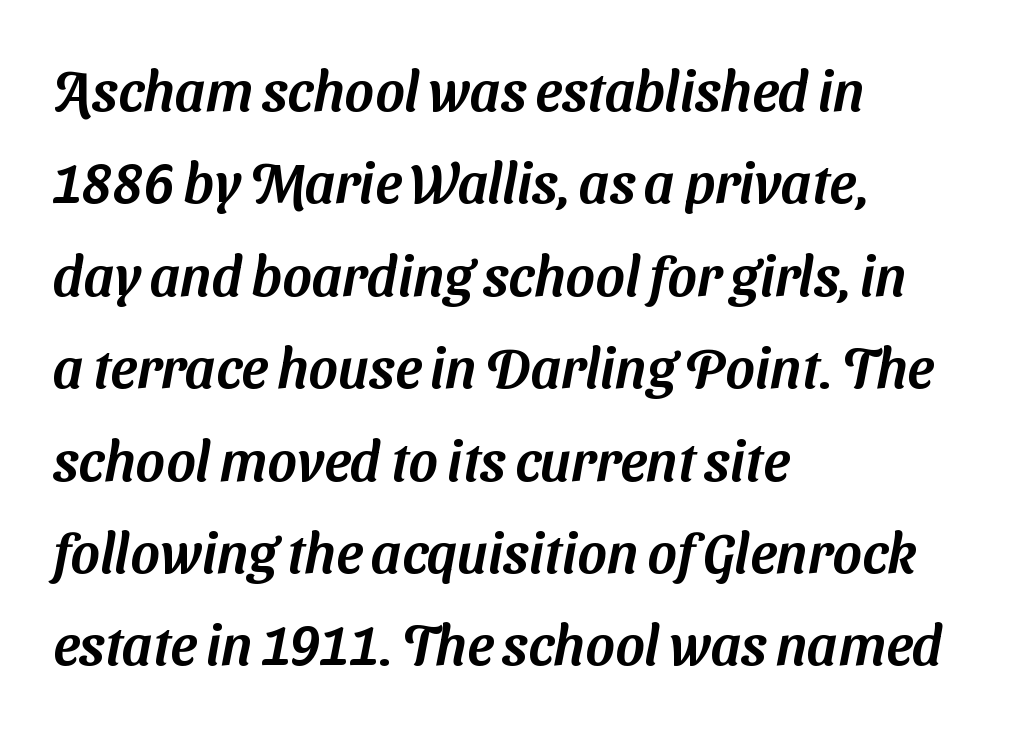
{"serif": "no", "width": "normal", "stroke_contrast": "medium", "x_height": "medium", "monospaced": "no", "underline": "no", "align": "left", "line_spacing": "normal", "line_spacing_ratio": 1.65, "letter_spacing": "normal", "letter_spacing_em": 0.0, "glyph_px": 56}
